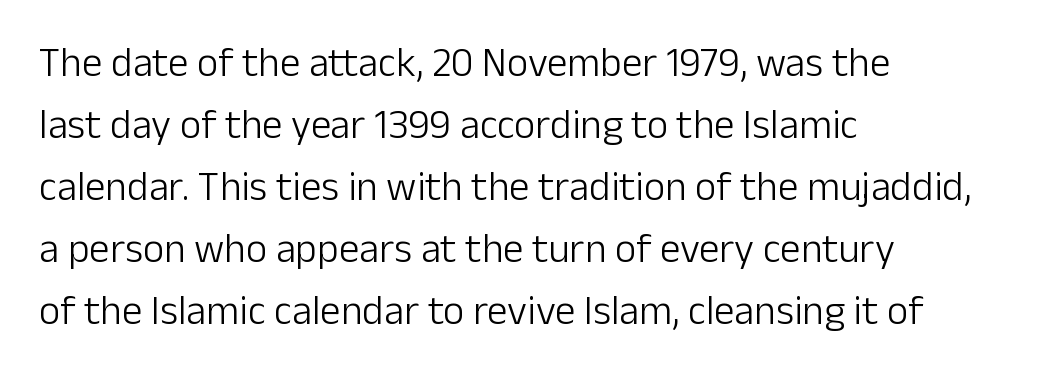
{"serif": "no", "italic": "no", "bold": "no", "weight": "light", "width": "normal", "stroke_contrast": "low", "x_height": "medium", "monospaced": "no", "underline": "no", "align": "left", "line_spacing": "normal", "line_spacing_ratio": 1.51, "letter_spacing": "normal", "letter_spacing_em": 0.0, "glyph_px": 41}
